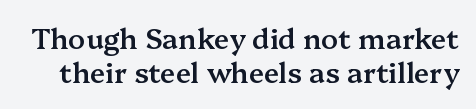
Just letters on the line, the space beneath them empty. Each word holds together tightly as a unit, with standard inter-letter gaps. Spacing verdict: proportional, widths tailored to each character. Does the lettering tilt? It doesn't — this is upright.
